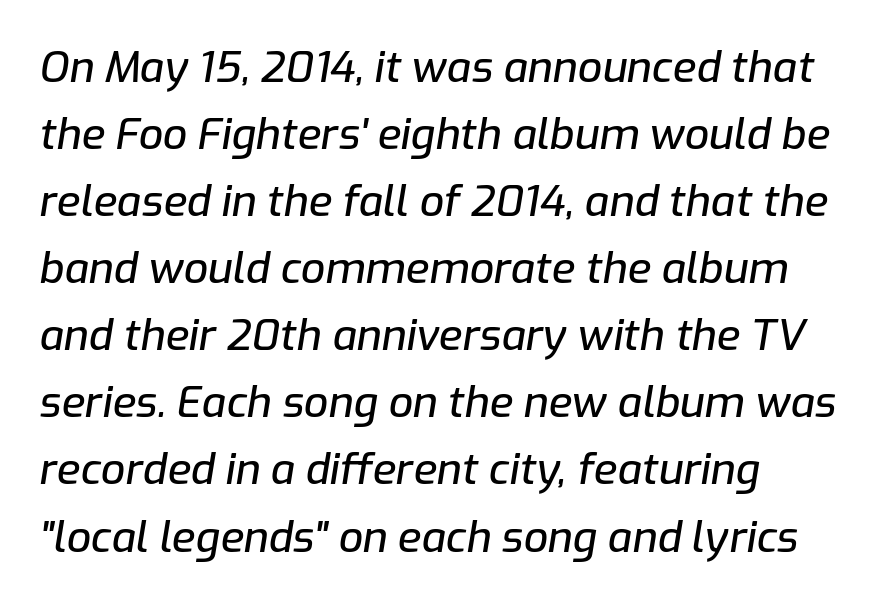
The image shows 43 px text type, italic (leaning right); set normal line spacing (1.56x), normal letter spacing, not underlined; low stroke contrast and a medium x-height.
